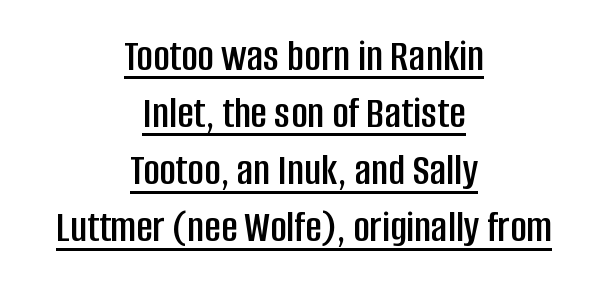
Reading down the block, each line starts at a different indent, mirrored at its end. Do the characters align in a grid? No, the font is proportional. Underline: present. Do the letters lean? They stand straight. Caption: standard tracking, unaltered. Are there feet on the stems? There aren't — it's a sans.
